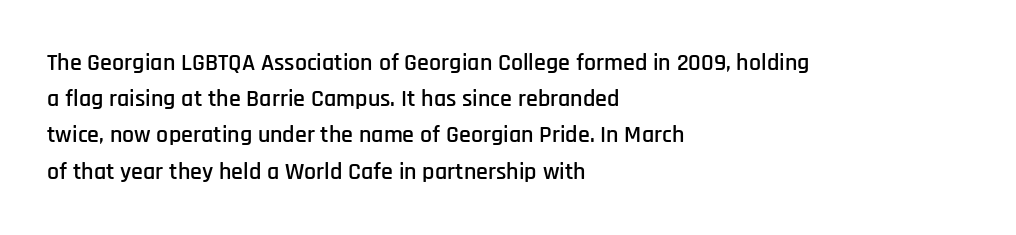
{"italic": "no", "underline": "no", "align": "left", "line_spacing": "normal", "line_spacing_ratio": 1.51, "letter_spacing": "normal", "letter_spacing_em": 0.0, "glyph_px": 24}
